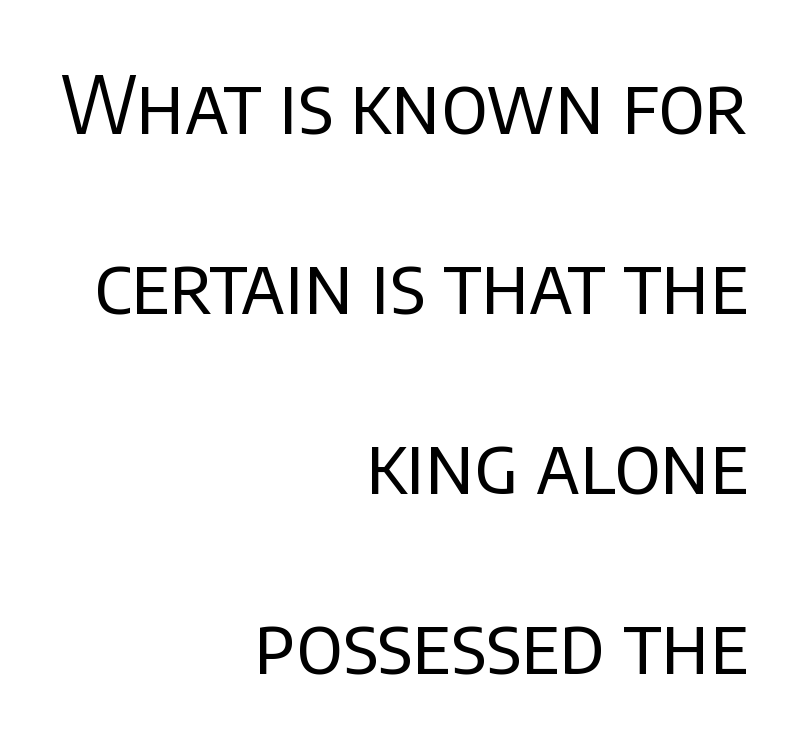
The image shows 79 px regular-weight sans-serif type, upright; set right-aligned, loose line spacing (2.28x), normal letter spacing, not underlined; low stroke contrast and a large x-height.
